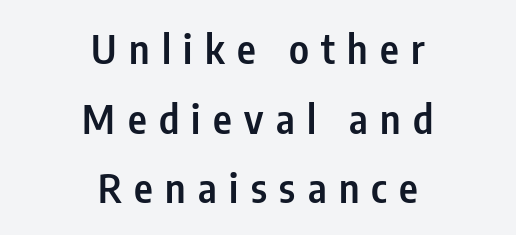
Line starts and ends both wander, symmetrically. What stands out about the letter spacing? Its width — letters are far apart. The rendering shows plain stroke endings on the letterforms — a sans-serif design. Type without underlining.
